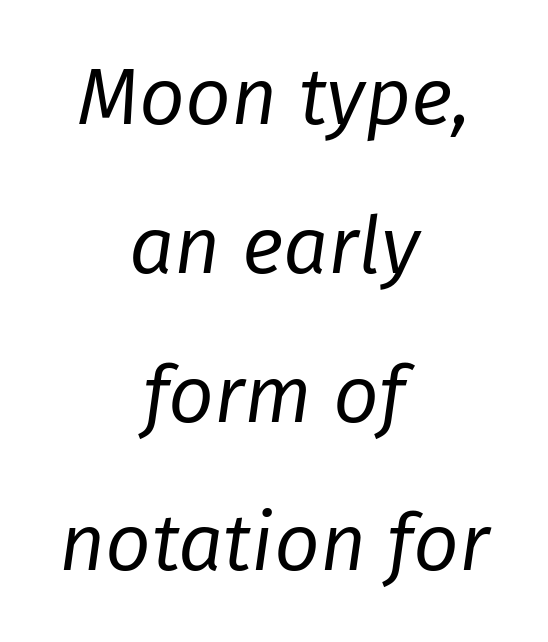
Q: Is the text bold? A: No.
Q: Is the text italic (slanted)? A: Yes, it leans right by about 8 degrees.
Q: Is the text underlined? A: No.
Q: How is the paragraph aligned? A: Centered.
Q: Is the spacing between letters normal or unusually wide? A: Normal.
Q: Width (condensed, normal, or wide)? A: Normal.
Q: Stroke contrast? A: Low.
Q: x-height? A: Medium.
Q: Monospaced? A: No.
